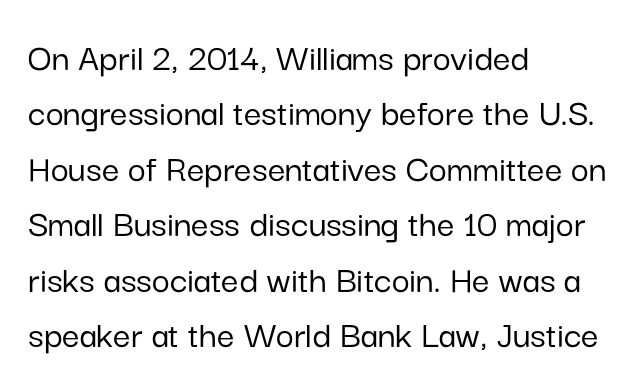
Q: Is the text italic (slanted)? A: No, it is upright.
Q: Is the typeface a serif or a sans-serif typeface? A: Sans-serif.
Q: Is the text underlined? A: No.
Q: How is the paragraph aligned? A: Left-aligned.
Q: Is the spacing between letters normal or unusually wide? A: Normal.
Q: Is the spacing between lines tight, normal or loose? A: Normal.
Q: Width (condensed, normal, or wide)? A: Normal.
Q: Stroke contrast? A: Low.
Q: x-height? A: Medium.
Q: Monospaced? A: No.
